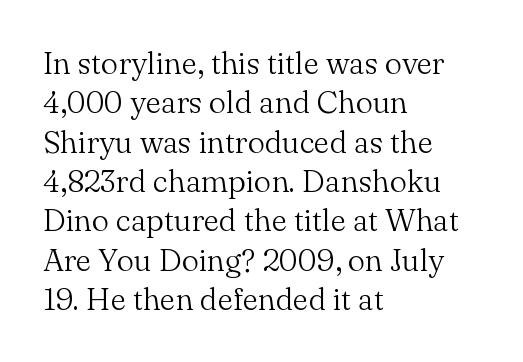
Q: Is the text bold? A: No.
Q: Is the text italic (slanted)? A: No, it is upright.
Q: Is the typeface a serif or a sans-serif typeface? A: Serif.
Q: Is the text underlined? A: No.
Q: How is the paragraph aligned? A: Left-aligned.
Q: Is the spacing between letters normal or unusually wide? A: Normal.
Q: Is the spacing between lines tight, normal or loose? A: Normal.
Q: Width (condensed, normal, or wide)? A: Normal.
Q: Stroke contrast? A: Medium.
Q: x-height? A: Small.
Q: Monospaced? A: No.
